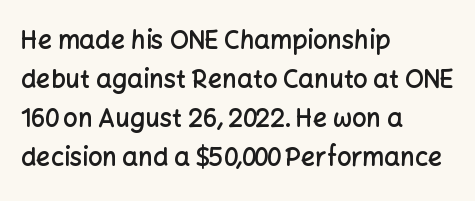
The image shows 25 px text type, upright; set left-aligned, normal line spacing (1.56x), normal letter spacing, not underlined.
